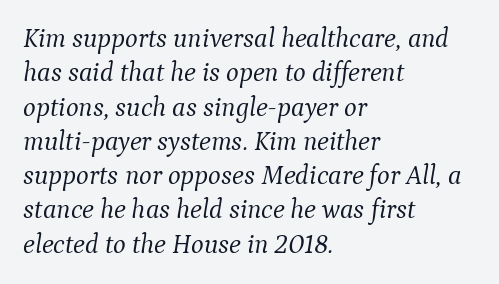
Q: Is the text bold? A: No.
Q: Is the text italic (slanted)? A: Yes, it leans right by about 9 degrees.
Q: Is the text underlined? A: No.
Q: How is the paragraph aligned? A: Left-aligned.
Q: Is the spacing between letters normal or unusually wide? A: Normal.
Q: Is the spacing between lines tight, normal or loose? A: Normal.
